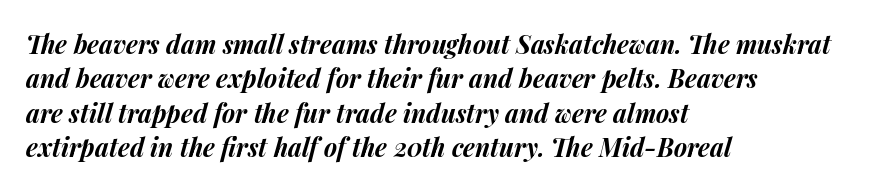
{"italic": "yes", "lean": "right", "slant_degrees": 14, "bold": "yes", "underline": "no", "align": "left", "line_spacing": "normal", "line_spacing_ratio": 1.38, "letter_spacing": "normal", "letter_spacing_em": 0.0, "glyph_px": 25}
